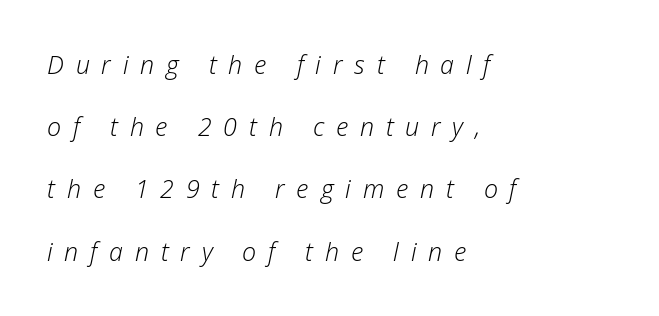
This rendering uses left alignment, leaving the right contour irregular. The whole block is typeset with a tilt. Only glyphs here, with clear space below each row. There is plenty of visible air inserted between adjacent glyphs. Heaviness? Minimal to ordinary, like unemphasized prose. How would I describe the line gaps? Wide and relaxed.
